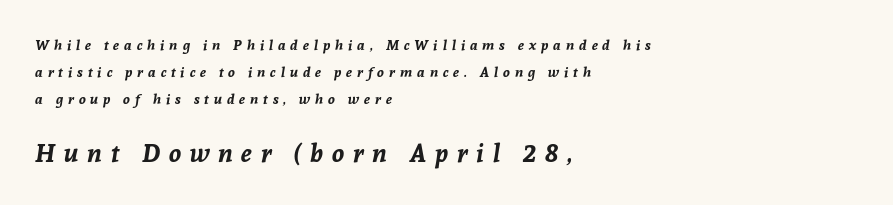
{"italic": "yes", "lean": "right", "slant_degrees": 8, "bold": "yes", "underline": "no", "align": "left", "line_spacing": "loose", "line_spacing_ratio": 1.94, "letter_spacing": "wide", "letter_spacing_em": 0.35, "larger_block": "second", "size_ratio": 1.79, "glyph_px": 25}
